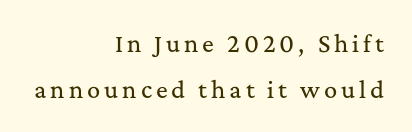
{"italic": "no", "underline": "no", "align": "right", "line_spacing": "loose", "line_spacing_ratio": 2.09, "glyph_px": 22}
